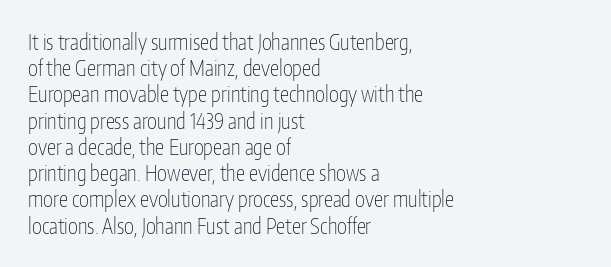
{"italic": "no", "bold": "no", "underline": "no", "align": "left", "line_spacing": "normal", "line_spacing_ratio": 1.25, "letter_spacing": "normal", "letter_spacing_em": 0.0, "glyph_px": 21}
